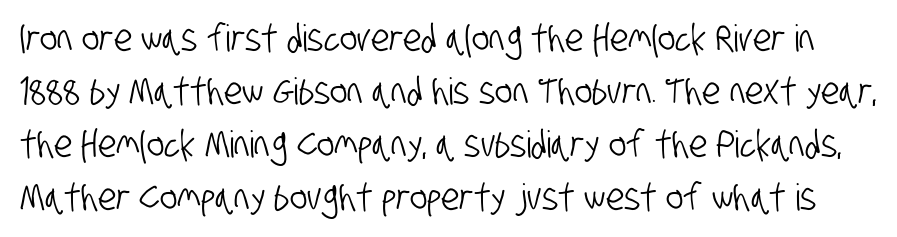
The image shows 37 px condensed sans-serif type; set normal line spacing (1.43x), normal letter spacing, not underlined; low stroke contrast and a large x-height.
